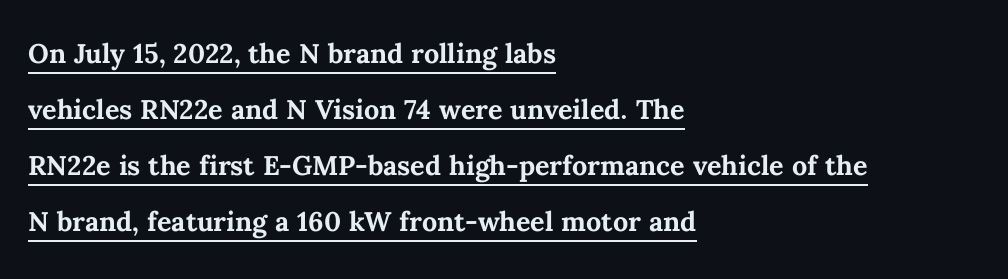
The image shows 36 px semibold type, upright; set left-aligned, normal line spacing (1.56x), normal letter spacing, underlined; medium stroke contrast and a medium x-height.
